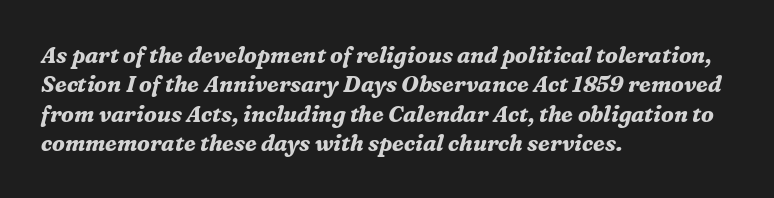
Q: Is the text bold? A: Yes.
Q: Is the text italic (slanted)? A: Yes, it leans right by about 16 degrees.
Q: Is the text underlined? A: No.
Q: How is the paragraph aligned? A: Left-aligned.
Q: Is the spacing between letters normal or unusually wide? A: Normal.
Q: Is the spacing between lines tight, normal or loose? A: Normal.
